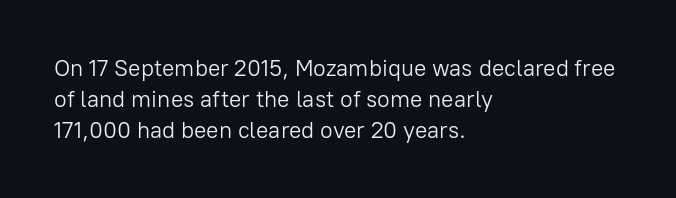
Descenders are the only things crossing below the line. The font sits on the lighter half of the weight spectrum, regular included. Does the copy run flush right? No — it runs flush left. Vertically, the passage feels balanced, rows spaced as you'd expect.
